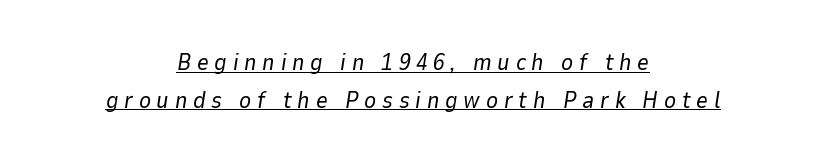
{"italic": "yes", "lean": "right", "slant_degrees": 9, "bold": "no", "underline": "yes", "align": "center", "line_spacing": "normal", "line_spacing_ratio": 1.64, "letter_spacing": "wide", "letter_spacing_em": 0.25, "glyph_px": 23}
